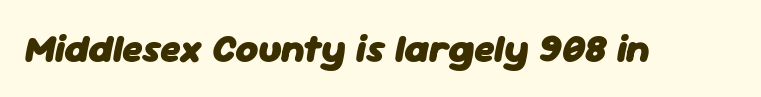
Q: Is the text bold? A: Yes.
Q: Is the text italic (slanted)? A: Yes, it leans right by about 11 degrees.
Q: Is the text underlined? A: No.
Q: Is the spacing between letters normal or unusually wide? A: Normal.
Q: Width (condensed, normal, or wide)? A: Normal.
Q: Stroke contrast? A: Low.
Q: x-height? A: Medium.
Q: Monospaced? A: No.
